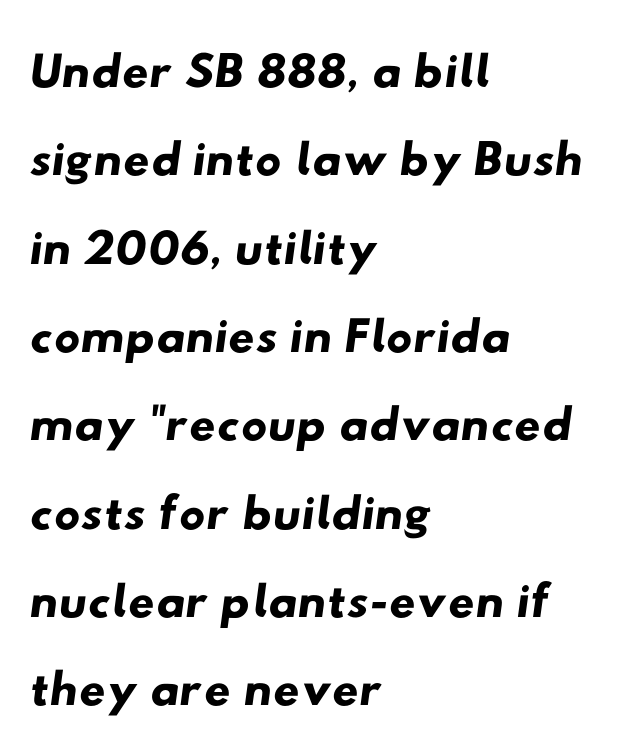
The letters advance in unequal steps, a hallmark of proportional type. Look at the bottom of the vertical strokes: they stop flat, with no serifs. Check under the words: just untouched page. These lines keep a tight, regular rhythm from letter to letter. Reading down the block, your eye returns to a fixed left position each line.
